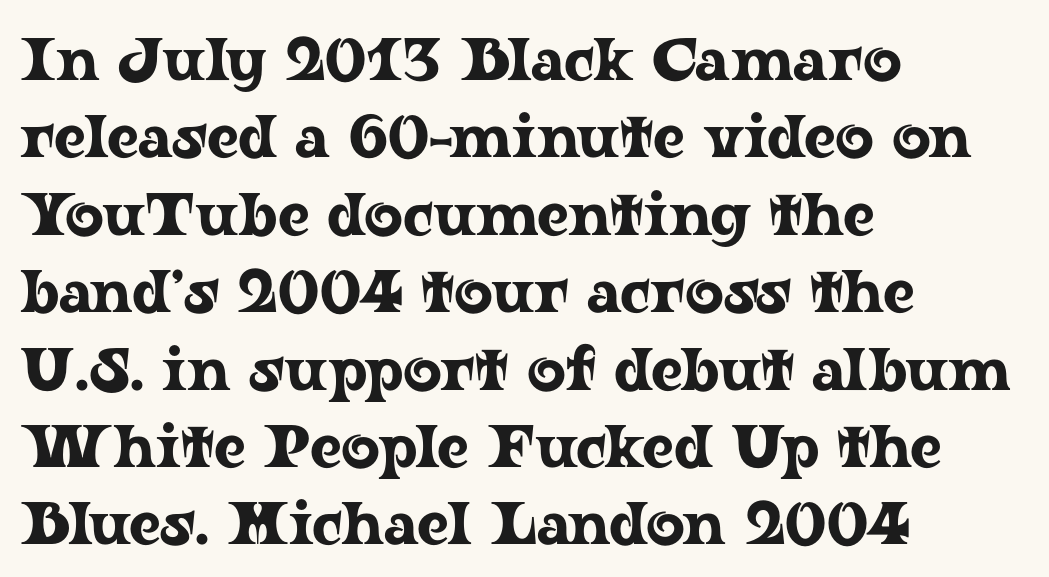
Q: Is the text italic (slanted)? A: No, it is upright.
Q: Is the typeface a serif or a sans-serif typeface? A: Serif.
Q: Is the text underlined? A: No.
Q: How is the paragraph aligned? A: Left-aligned.
Q: Is the spacing between letters normal or unusually wide? A: Normal.
Q: Is the spacing between lines tight, normal or loose? A: Normal.
Q: Width (condensed, normal, or wide)? A: Wide.
Q: Stroke contrast? A: Low.
Q: x-height? A: Medium.
Q: Monospaced? A: No.
